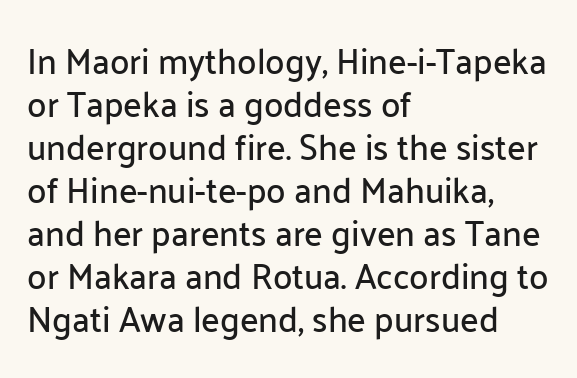
Q: Is the text italic (slanted)? A: No, it is upright.
Q: Is the typeface a serif or a sans-serif typeface? A: Sans-serif.
Q: Is the text underlined? A: No.
Q: How is the paragraph aligned? A: Left-aligned.
Q: Is the spacing between letters normal or unusually wide? A: Normal.
Q: Width (condensed, normal, or wide)? A: Normal.
Q: Stroke contrast? A: Low.
Q: x-height? A: Medium.
Q: Monospaced? A: No.
